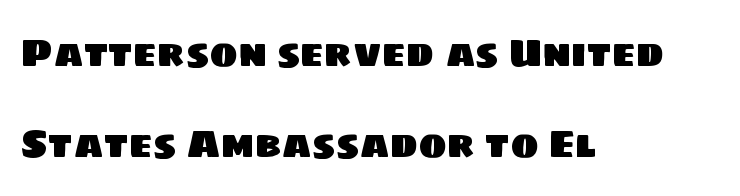
The lines are quadded left. Is this a fixed-width face? No — the glyphs have proportional, varying widths. Serifs: no, the terminals of the letterforms are clean. The rendering keeps characters at their native spacing. A clean baseline with only descenders dipping below it. Does the leading feel generous? Absolutely, it's lavish.
